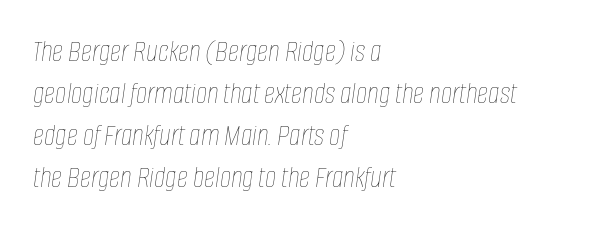
The font's italic variant was chosen for this text. Spacing verdict: proportional, widths tailored to each character. In terms of leading, this rendering sits right in the middle. Lines of text with bare space underneath.
